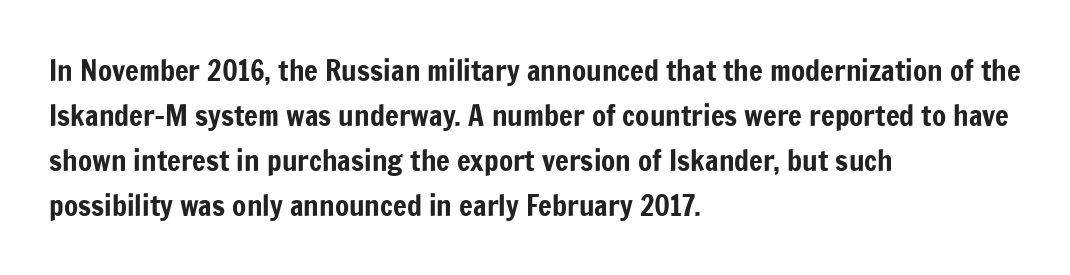
Teacher's note: observe the even left margin — that is flush-left alignment. The space between consecutive lines is moderate. Plain, unruled lines of type. Default kerning and tracking; the words read as compact shapes. Is this a fixed-width face? No — the glyphs have proportional, varying widths.
